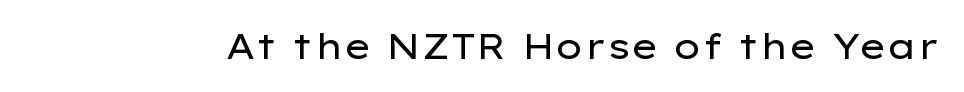
{"serif": "no", "italic": "no", "bold": "no", "weight": "regular", "width": "wide", "stroke_contrast": "low", "x_height": "medium", "monospaced": "no", "underline": "no", "letter_spacing": "normal", "letter_spacing_em": 0.0, "glyph_px": 35}
